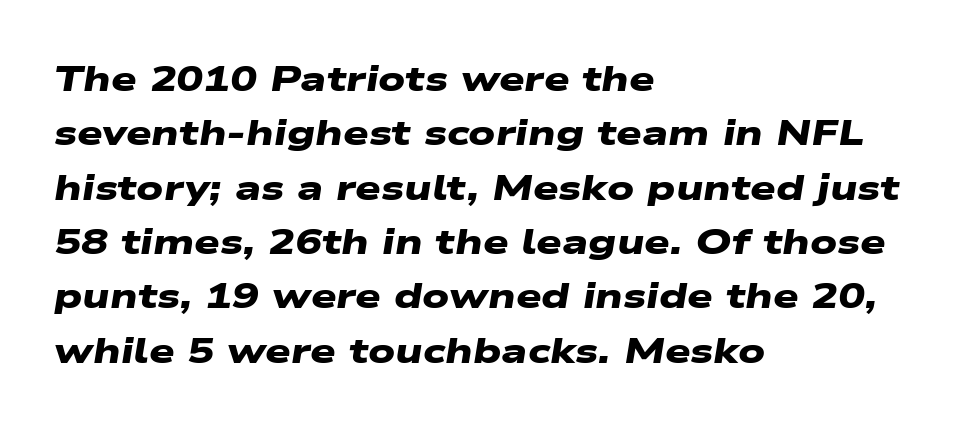
Q: Is the text bold? A: Yes.
Q: Is the typeface a serif or a sans-serif typeface? A: Sans-serif.
Q: Is the text underlined? A: No.
Q: How is the paragraph aligned? A: Left-aligned.
Q: Is the spacing between letters normal or unusually wide? A: Normal.
Q: Is the spacing between lines tight, normal or loose? A: Normal.
Q: Width (condensed, normal, or wide)? A: Wide.
Q: Stroke contrast? A: Low.
Q: x-height? A: Medium.
Q: Monospaced? A: No.
